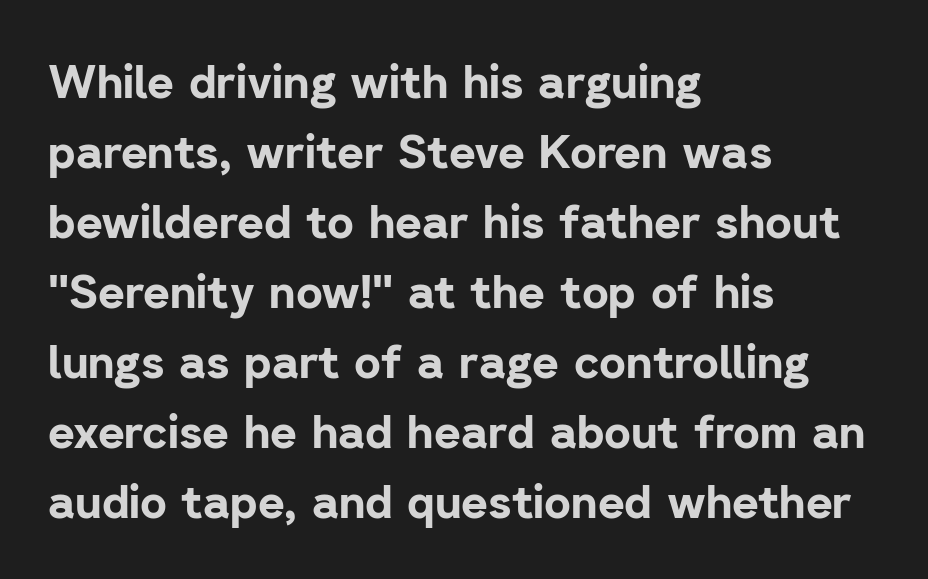
Words appear dense and cohesive because spacing is normal. Plain, unruled lines of type. Alignment: flush left. Heft: maximum for text — a bold. The block of text has a typical density, with ordinary space between rows. Think of a printed novel: that variable character pitch is what you see here.
